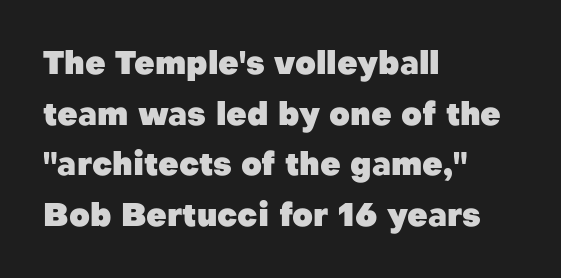
{"serif": "no", "italic": "no", "bold": "yes", "weight": "heavy", "width": "normal", "stroke_contrast": "low", "x_height": "medium", "monospaced": "no", "underline": "no", "align": "left", "line_spacing": "normal", "line_spacing_ratio": 1.58, "letter_spacing": "normal", "letter_spacing_em": 0.0, "glyph_px": 32}
